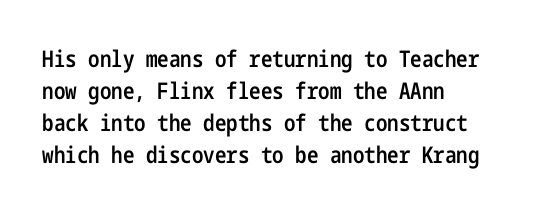
{"italic": "no", "bold": "semi", "underline": "no", "align": "left", "line_spacing": "normal", "line_spacing_ratio": 1.39, "letter_spacing": "normal", "letter_spacing_em": 0.0, "glyph_px": 23}
